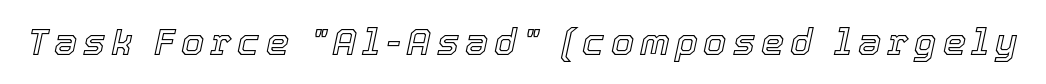
The font's italic variant was chosen for this text. No word sits above an underline. Do the characters align in a grid? No, the font is proportional.
